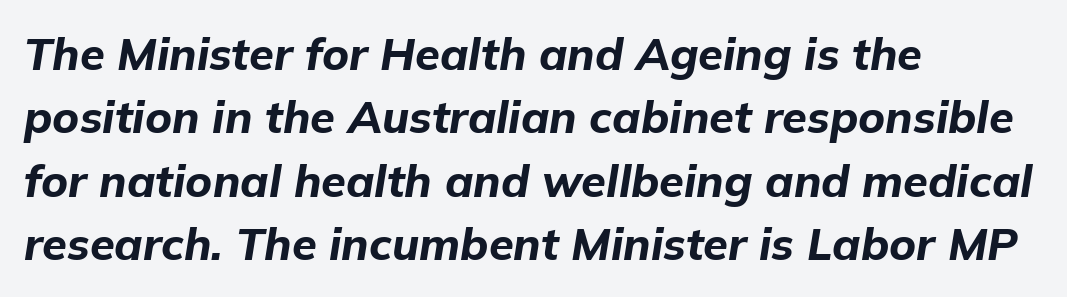
{"italic": "yes", "lean": "right", "slant_degrees": 9, "bold": "yes", "weight": "bold", "width": "normal", "stroke_contrast": "low", "x_height": "medium", "monospaced": "no", "underline": "no", "align": "left", "line_spacing": "normal", "line_spacing_ratio": 1.41, "letter_spacing": "normal", "letter_spacing_em": 0.0, "glyph_px": 45}
